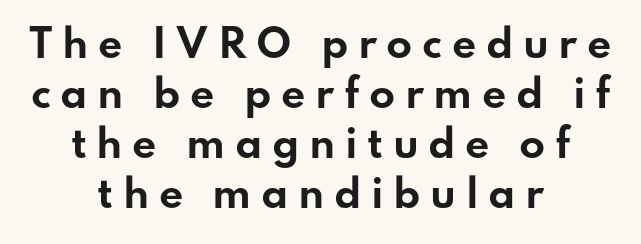
The image shows 38 px bold, wide sans-serif type, upright; set centered, normal line spacing (1.32x), unusually wide letter spacing (+0.25 em), not underlined; low stroke contrast and a small x-height.
